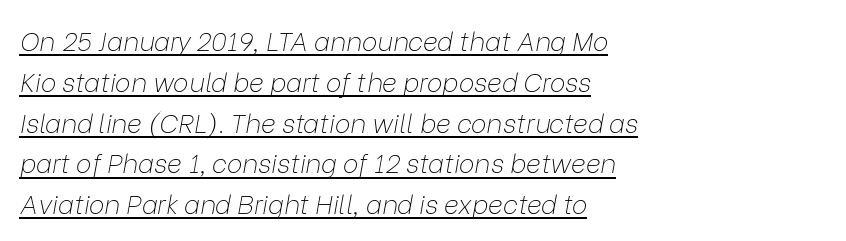
{"italic": "yes", "lean": "right", "slant_degrees": 9, "bold": "no", "underline": "yes", "align": "left", "line_spacing": "normal", "line_spacing_ratio": 1.57, "letter_spacing": "normal", "letter_spacing_em": 0.0, "glyph_px": 26}
